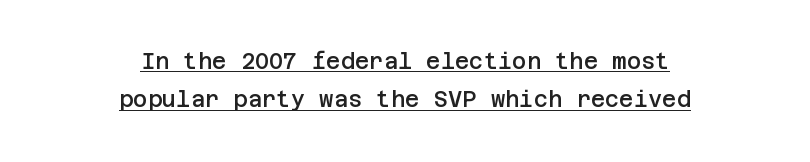
Q: Is the text bold? A: Semi-bold.
Q: Is the text italic (slanted)? A: No, it is upright.
Q: Is the text underlined? A: Yes.
Q: How is the paragraph aligned? A: Centered.
Q: Is the spacing between letters normal or unusually wide? A: Normal.
